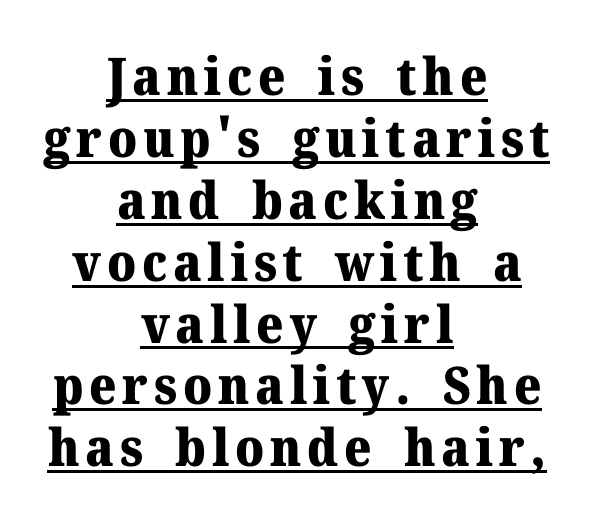
Q: Is the text bold? A: Yes.
Q: Is the text italic (slanted)? A: No, it is upright.
Q: Is the typeface a serif or a sans-serif typeface? A: Serif.
Q: Is the text underlined? A: Yes.
Q: How is the paragraph aligned? A: Centered.
Q: Width (condensed, normal, or wide)? A: Normal.
Q: Stroke contrast? A: Medium.
Q: x-height? A: Medium.
Q: Monospaced? A: No.
